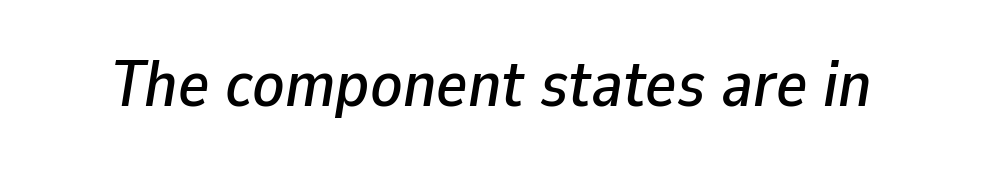
Q: Is the text italic (slanted)? A: Yes, it leans right by about 9 degrees.
Q: Is the text underlined? A: No.
Q: Is the spacing between letters normal or unusually wide? A: Normal.
Q: Width (condensed, normal, or wide)? A: Normal.
Q: Stroke contrast? A: Low.
Q: x-height? A: Medium.
Q: Monospaced? A: No.
